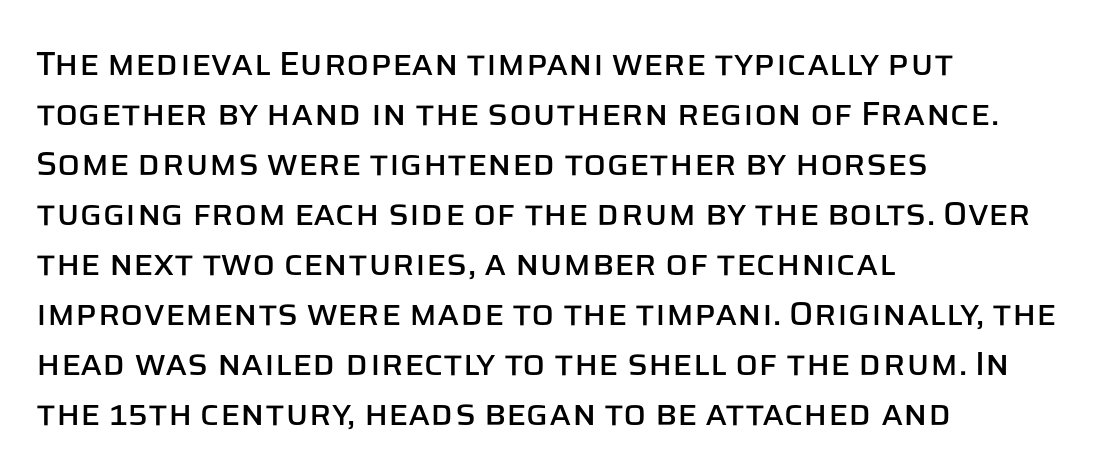
Q: Is the text italic (slanted)? A: No, it is upright.
Q: Is the typeface a serif or a sans-serif typeface? A: Sans-serif.
Q: Is the text underlined? A: No.
Q: How is the paragraph aligned? A: Left-aligned.
Q: Is the spacing between letters normal or unusually wide? A: Normal.
Q: Is the spacing between lines tight, normal or loose? A: Normal.
Q: Width (condensed, normal, or wide)? A: Normal.
Q: Stroke contrast? A: Low.
Q: x-height? A: Large.
Q: Monospaced? A: No.
